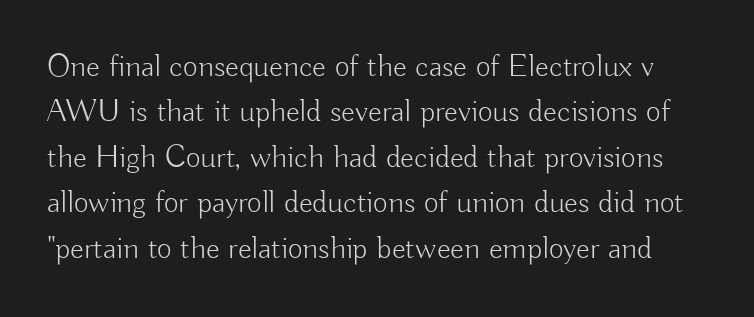
{"serif": "no", "italic": "no", "bold": "no", "weight": "light", "width": "normal", "stroke_contrast": "low", "x_height": "small", "monospaced": "no", "underline": "no", "line_spacing": "normal", "line_spacing_ratio": 1.42, "letter_spacing": "normal", "letter_spacing_em": 0.0, "glyph_px": 32}
